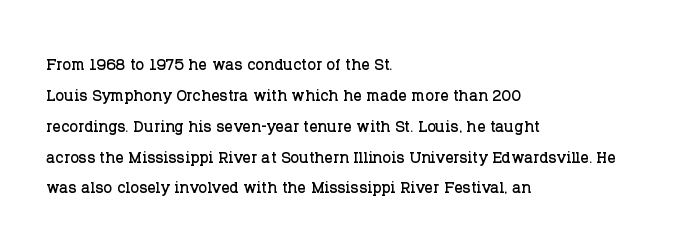
{"italic": "no", "underline": "no", "align": "left", "line_spacing": "normal", "line_spacing_ratio": 1.47, "letter_spacing": "normal", "letter_spacing_em": 0.0, "glyph_px": 21}
